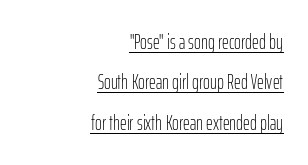
The image shows 21 px text type, upright; set right-aligned, loose line spacing (1.92x), normal letter spacing, underlined.
